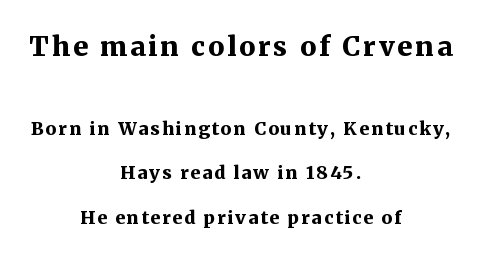
Q: Is the text bold? A: Yes.
Q: Is the text italic (slanted)? A: No, it is upright.
Q: Is the text underlined? A: No.
Q: How is the paragraph aligned? A: Centered.
Q: Is the spacing between lines tight, normal or loose? A: Loose.
Q: Which block of text is set in a larger size, the first (top) or the second (bottom)? A: The first (top) one.
